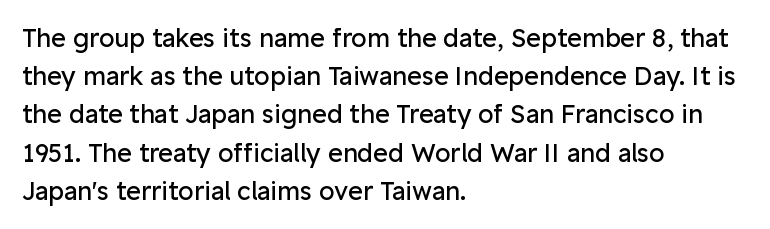
{"italic": "no", "bold": "no", "underline": "no", "align": "left", "line_spacing": "normal", "line_spacing_ratio": 1.53, "letter_spacing": "normal", "letter_spacing_em": 0.0, "glyph_px": 25}
